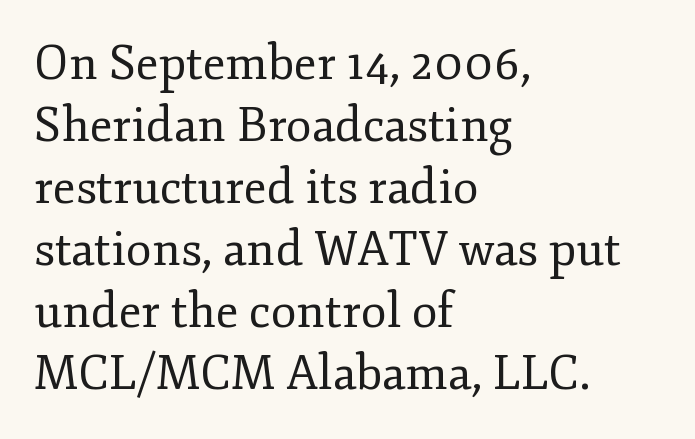
The image shows 47 px regular-weight serif type, upright; set left-aligned, normal line spacing (1.32x), normal letter spacing, not underlined; low stroke contrast and a small x-height.
